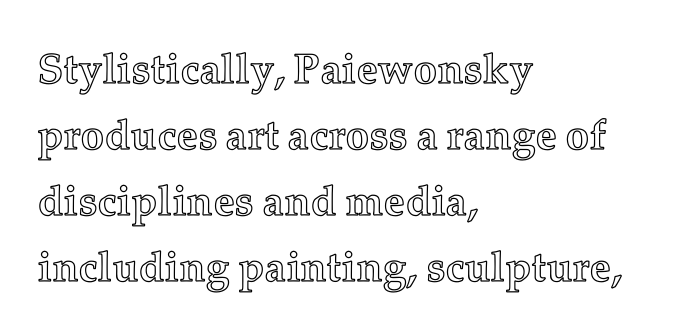
The image shows 42 px text type, upright; set left-aligned, normal line spacing (1.57x), normal letter spacing, not underlined; a medium x-height.
